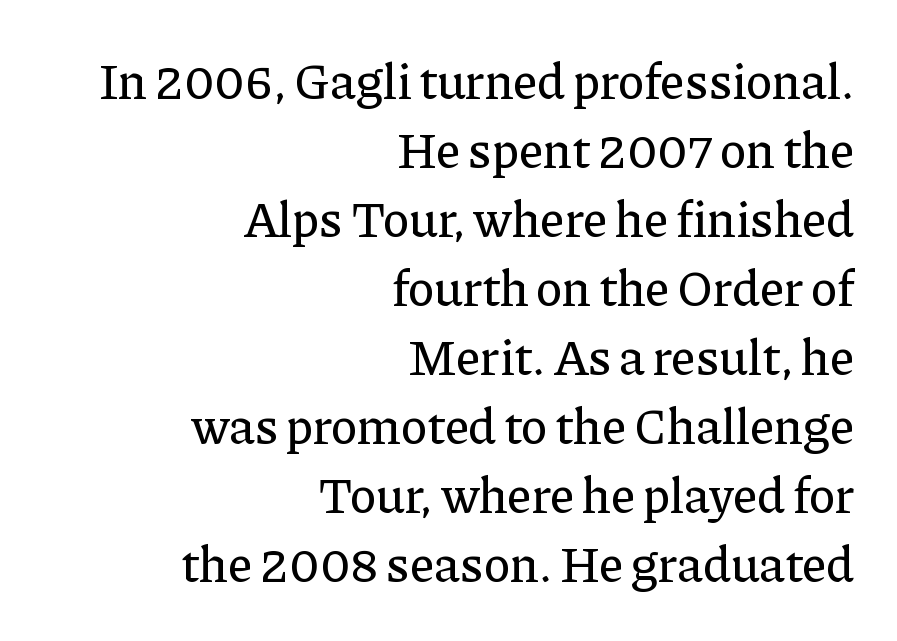
Q: Is the text italic (slanted)? A: No, it is upright.
Q: Is the typeface a serif or a sans-serif typeface? A: Serif.
Q: Is the text underlined? A: No.
Q: How is the paragraph aligned? A: Right-aligned.
Q: Is the spacing between letters normal or unusually wide? A: Normal.
Q: Is the spacing between lines tight, normal or loose? A: Normal.
Q: Width (condensed, normal, or wide)? A: Normal.
Q: Stroke contrast? A: Low.
Q: x-height? A: Medium.
Q: Monospaced? A: No.
